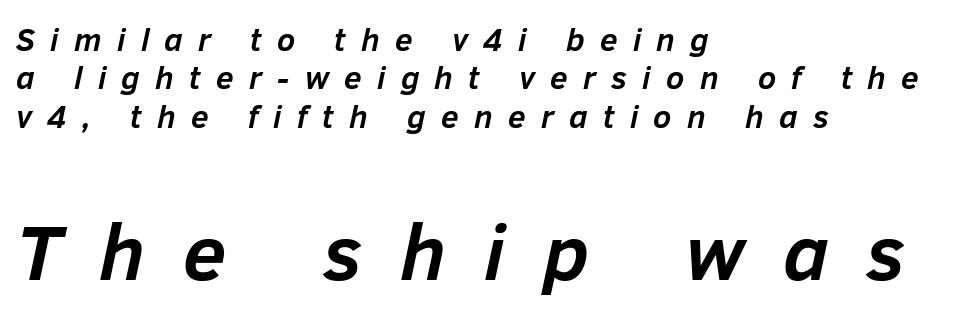
{"italic": "yes", "lean": "right", "slant_degrees": 12, "bold": "yes", "weight": "semibold", "width": "normal", "stroke_contrast": "low", "x_height": "medium", "monospaced": "no", "underline": "no", "align": "left", "line_spacing_ratio": 1.2, "letter_spacing": "wide", "letter_spacing_em": 0.48, "larger_block": "second", "size_ratio": 2.47, "glyph_px": 79}
